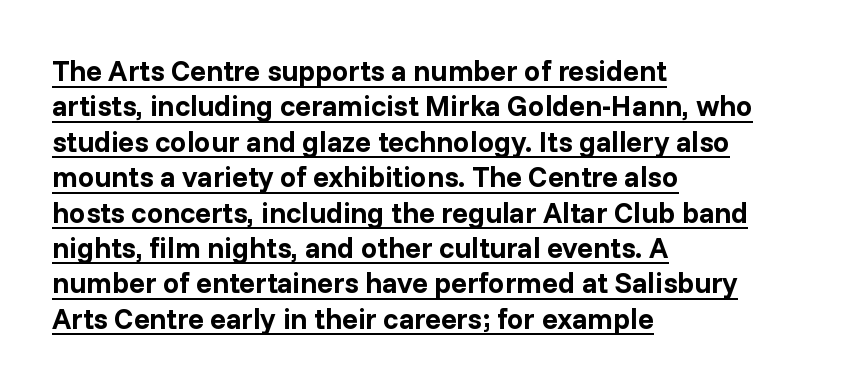
Q: Is the text bold? A: Yes.
Q: Is the text italic (slanted)? A: No, it is upright.
Q: Is the typeface a serif or a sans-serif typeface? A: Sans-serif.
Q: Is the text underlined? A: Yes.
Q: How is the paragraph aligned? A: Left-aligned.
Q: Is the spacing between letters normal or unusually wide? A: Normal.
Q: Width (condensed, normal, or wide)? A: Normal.
Q: Stroke contrast? A: Low.
Q: x-height? A: Medium.
Q: Monospaced? A: No.
